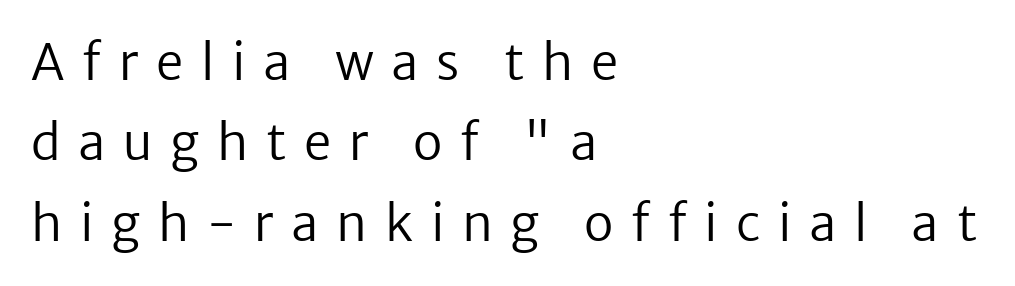
Q: Is the text bold? A: No.
Q: Is the text italic (slanted)? A: No, it is upright.
Q: Is the typeface a serif or a sans-serif typeface? A: Sans-serif.
Q: Is the text underlined? A: No.
Q: How is the paragraph aligned? A: Left-aligned.
Q: Is the spacing between letters normal or unusually wide? A: Unusually wide.
Q: Is the spacing between lines tight, normal or loose? A: Normal.
Q: Width (condensed, normal, or wide)? A: Normal.
Q: Stroke contrast? A: Low.
Q: x-height? A: Medium.
Q: Monospaced? A: No.
